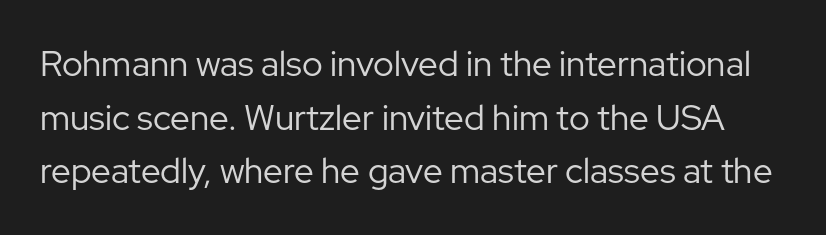
{"serif": "no", "italic": "no", "bold": "no", "weight": "regular", "width": "normal", "stroke_contrast": "low", "x_height": "medium", "monospaced": "no", "underline": "no", "line_spacing": "normal", "line_spacing_ratio": 1.53, "letter_spacing": "normal", "letter_spacing_em": 0.0, "glyph_px": 35}
